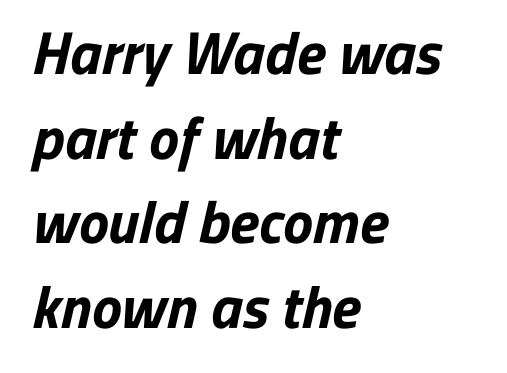
Q: Is the text bold? A: Yes.
Q: Is the typeface a serif or a sans-serif typeface? A: Sans-serif.
Q: Is the text underlined? A: No.
Q: How is the paragraph aligned? A: Left-aligned.
Q: Is the spacing between letters normal or unusually wide? A: Normal.
Q: Is the spacing between lines tight, normal or loose? A: Normal.
Q: Width (condensed, normal, or wide)? A: Normal.
Q: Stroke contrast? A: Low.
Q: x-height? A: Medium.
Q: Monospaced? A: No.
